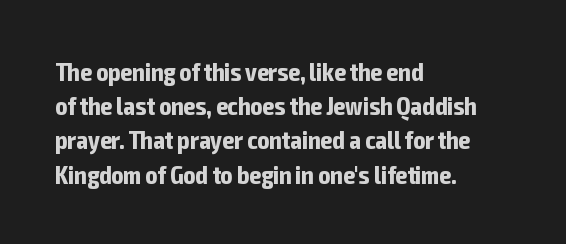
The lines in this sample share a left origin and differ only in where they stop. Summary of vertical rhythm: regular, with standard interline spacing. Italic: no, the glyphs are upright roman. The letterforms sit shoulder to shoulder at normal distance. Set as a true bold cut, around the 700 mark. The baseline area is clear.
